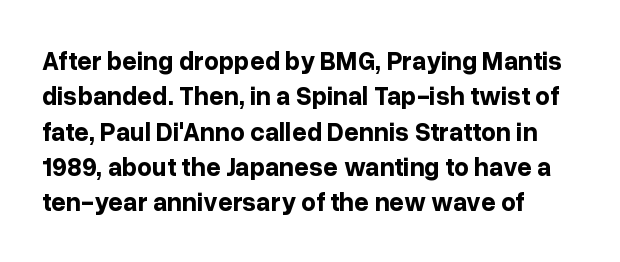
{"italic": "no", "bold": "yes", "underline": "no", "line_spacing": "normal", "line_spacing_ratio": 1.36, "letter_spacing": "normal", "letter_spacing_em": 0.0, "glyph_px": 26}
